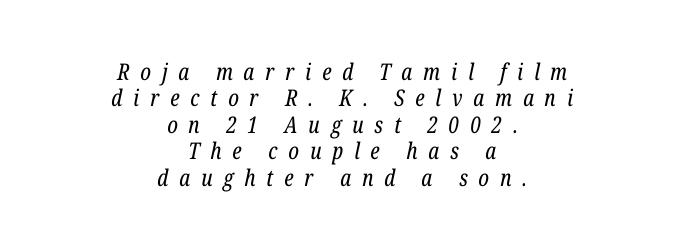
The image shows 23 px text type, italic (leaning right); set centered, tight line spacing (1.15x), unusually wide letter spacing (+0.47 em), not underlined.
